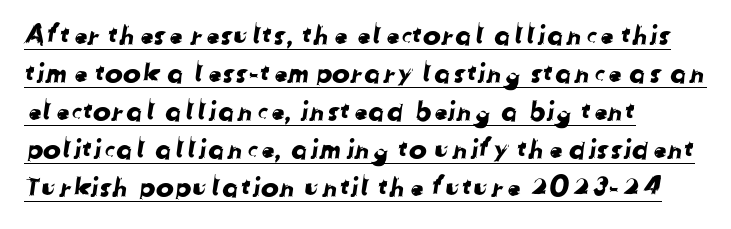
Q: Is the text underlined? A: Yes.
Q: How is the paragraph aligned? A: Left-aligned.
Q: Is the spacing between letters normal or unusually wide? A: Normal.
Q: Is the spacing between lines tight, normal or loose? A: Normal.
